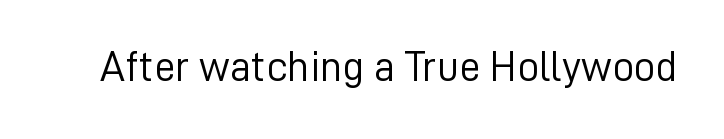
Q: Is the text bold? A: No.
Q: Is the text italic (slanted)? A: No, it is upright.
Q: Is the typeface a serif or a sans-serif typeface? A: Sans-serif.
Q: Is the text underlined? A: No.
Q: Is the spacing between letters normal or unusually wide? A: Normal.
Q: Width (condensed, normal, or wide)? A: Normal.
Q: Stroke contrast? A: Low.
Q: x-height? A: Medium.
Q: Monospaced? A: No.
